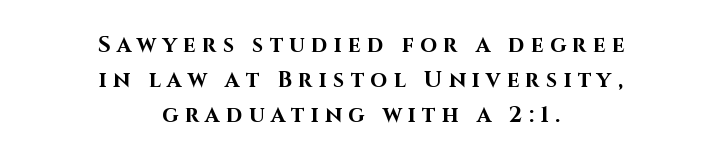
Students, note that the glyphs here are deliberately spaced far apart. Thick stems and heavy bowls — unmistakably bold. Designer's note — italics off, roman on. The rendering uses a moderate line-height, typical for paragraphs. Has an underline been added? It has not. Casual observation: everything's sitting right in the middle.
